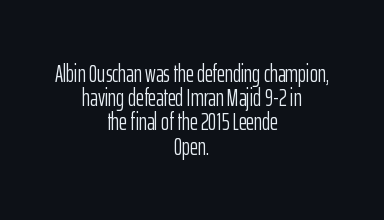
Summary of vertical rhythm: compact, with narrow interline spacing. Stems and bowls with no extra thickness — not bold. Only glyphs here, with clear space below each row. Visually the block forms a symmetrical silhouette, jagged on both flanks. The letters sit at their default tracking, neither squeezed nor spread.
